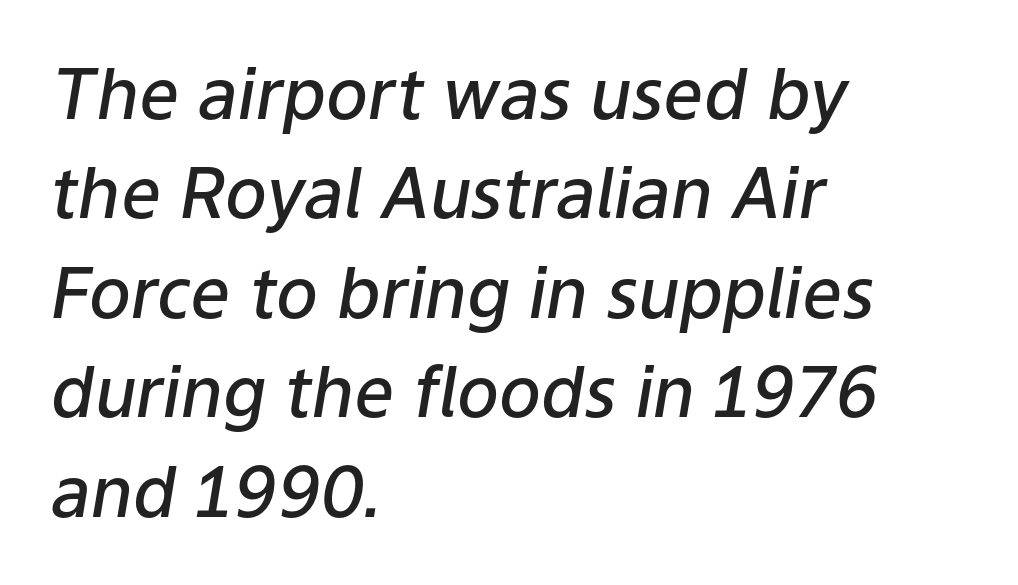
The passage shown is typed in a proportional face where columns would drift. The leading is moderate, giving the passage an even texture. The face used here is a semibold: visibly heavier than regular, lighter than bold. Compared with ordinary roman type, these characters are visibly tilted.
